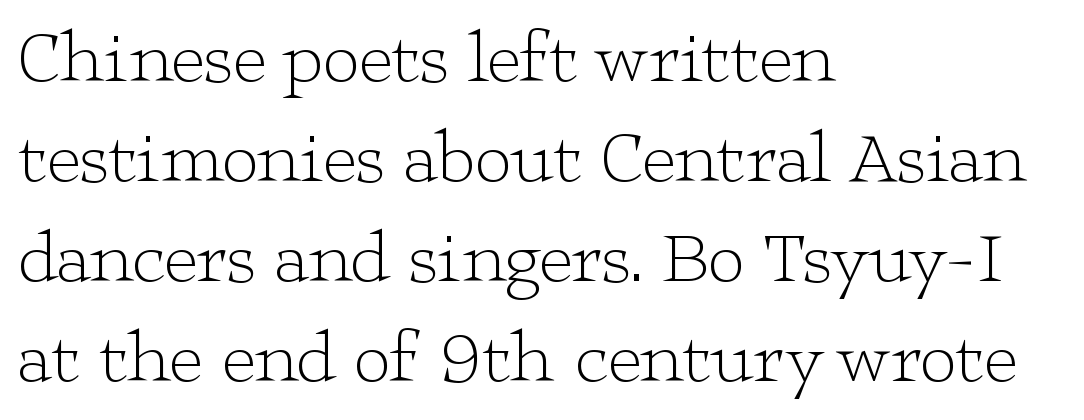
The letters stand straight up with perfectly vertical stems. The string is rendered with underlining switched off. The face used here is proportionally spaced, like ordinary book or web type. All the whitespace from short lines collects on the right.
